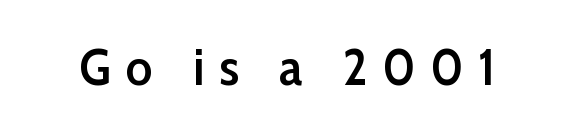
The specimen reads as upright at a glance. Proportional: the letters do not fall into vertical columns. The foot of each line stays bare and open. Font category for this specimen: sans-serif.
